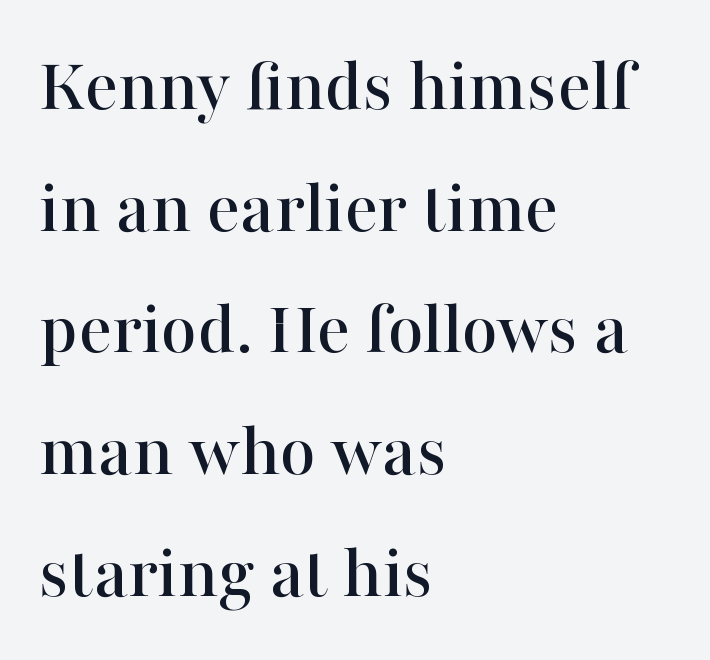
Q: Is the text italic (slanted)? A: No, it is upright.
Q: Is the typeface a serif or a sans-serif typeface? A: Serif.
Q: Is the text underlined? A: No.
Q: How is the paragraph aligned? A: Left-aligned.
Q: Is the spacing between letters normal or unusually wide? A: Normal.
Q: Is the spacing between lines tight, normal or loose? A: Normal.
Q: Width (condensed, normal, or wide)? A: Normal.
Q: Stroke contrast? A: High.
Q: x-height? A: Medium.
Q: Monospaced? A: No.
